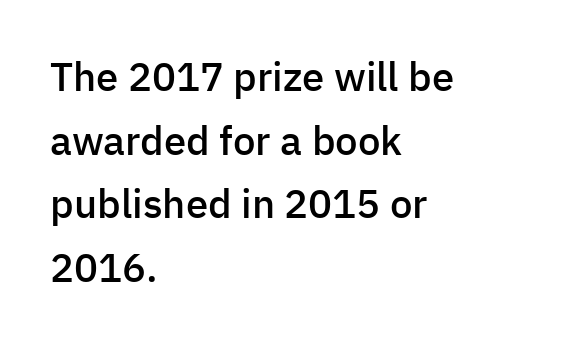
Q: Is the text bold? A: Semi-bold.
Q: Is the text italic (slanted)? A: No, it is upright.
Q: Is the typeface a serif or a sans-serif typeface? A: Sans-serif.
Q: Is the text underlined? A: No.
Q: How is the paragraph aligned? A: Left-aligned.
Q: Is the spacing between letters normal or unusually wide? A: Normal.
Q: Is the spacing between lines tight, normal or loose? A: Normal.
Q: Width (condensed, normal, or wide)? A: Normal.
Q: Stroke contrast? A: Low.
Q: x-height? A: Medium.
Q: Monospaced? A: No.
